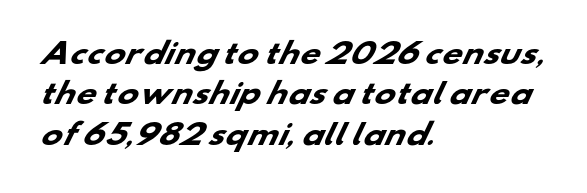
A student would call this left alignment; a typographer would say flush left, rag right. Is this a fixed-width face? No — the glyphs have proportional, varying widths. Strokes here are thick enough to call this a true bold. In terms of letterform style, serifs are entirely absent.
